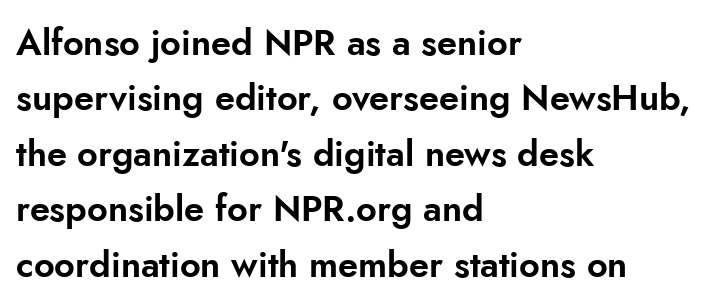
Q: Is the text italic (slanted)? A: No, it is upright.
Q: Is the typeface a serif or a sans-serif typeface? A: Sans-serif.
Q: Is the text underlined? A: No.
Q: How is the paragraph aligned? A: Left-aligned.
Q: Is the spacing between letters normal or unusually wide? A: Normal.
Q: Is the spacing between lines tight, normal or loose? A: Normal.
Q: Width (condensed, normal, or wide)? A: Normal.
Q: Stroke contrast? A: Low.
Q: x-height? A: Small.
Q: Monospaced? A: No.
